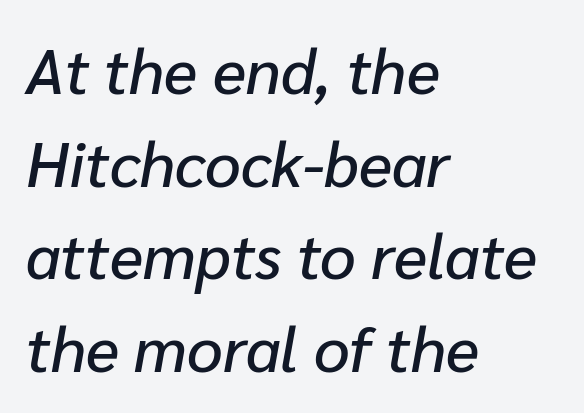
{"italic": "yes", "lean": "right", "slant_degrees": 10, "width": "normal", "stroke_contrast": "low", "x_height": "medium", "monospaced": "no", "underline": "no", "align": "left", "line_spacing": "normal", "line_spacing_ratio": 1.47, "letter_spacing": "normal", "letter_spacing_em": 0.0, "glyph_px": 63}
